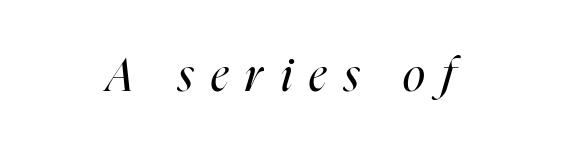
Stroke mass is kept to a normal reading level or below. Beneath every word, the page is bare. Someone cranked the tracking dial way up on this one. The axis of the letterforms is tilted away from vertical. Here the designer chose a conventional face with non-uniform glyph widths.
